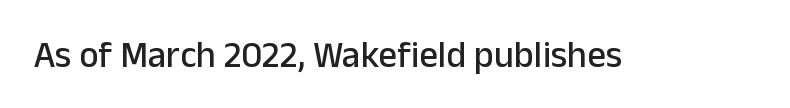
{"serif": "no", "italic": "no", "width": "normal", "stroke_contrast": "low", "x_height": "medium", "monospaced": "no", "underline": "no", "letter_spacing": "normal", "letter_spacing_em": 0.0, "glyph_px": 37}
